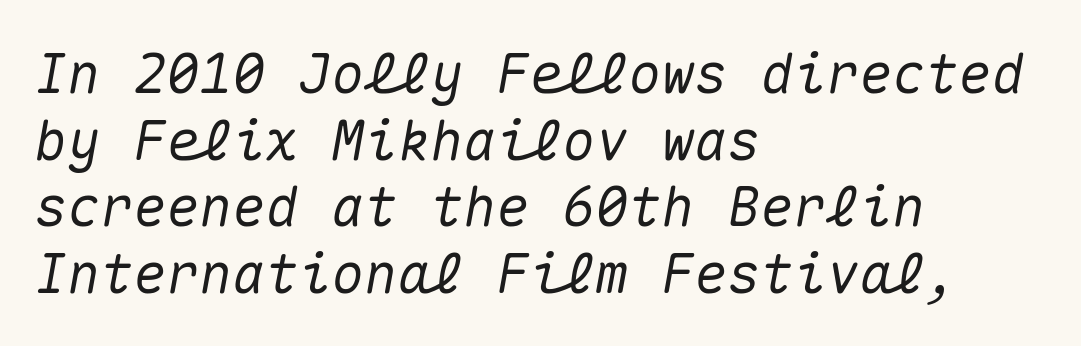
{"italic": "yes", "lean": "right", "slant_degrees": 10, "width": "normal", "stroke_contrast": "medium", "x_height": "medium", "monospaced": "yes", "underline": "no", "align": "left", "line_spacing_ratio": 1.21, "letter_spacing": "normal", "letter_spacing_em": 0.0, "glyph_px": 55}
